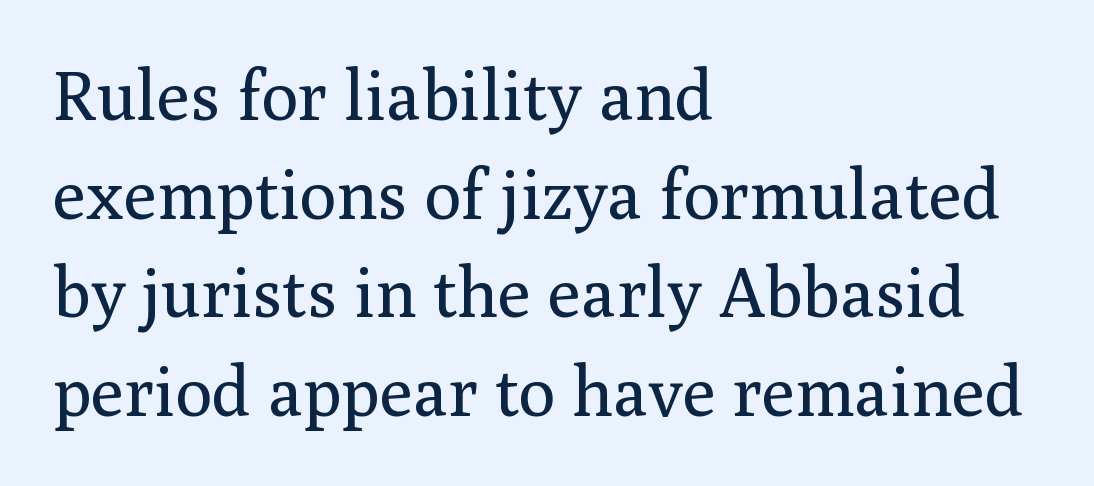
The image shows 69 px regular-weight serif type, upright; set left-aligned, normal line spacing (1.43x), normal letter spacing, not underlined; medium stroke contrast and a medium x-height.
